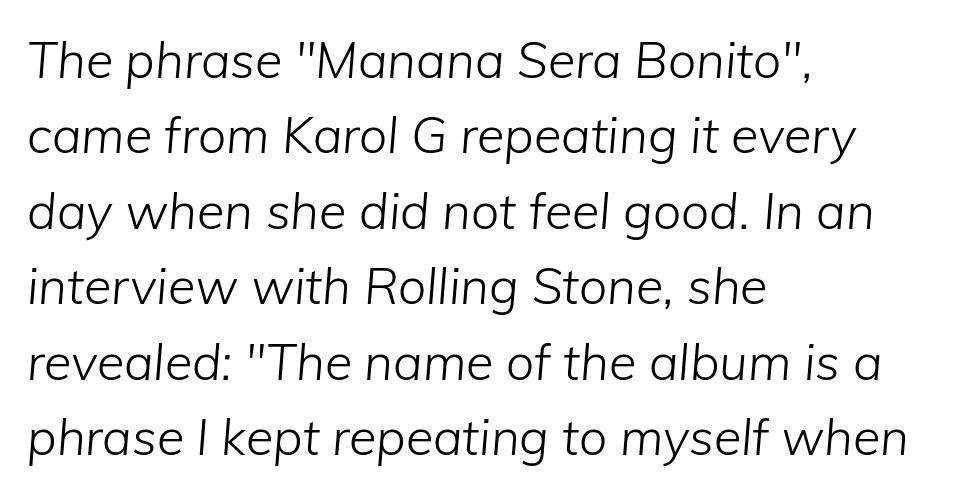
Q: Is the text bold? A: No.
Q: Is the text italic (slanted)? A: Yes, it leans right by about 5 degrees.
Q: Is the text underlined? A: No.
Q: How is the paragraph aligned? A: Left-aligned.
Q: Is the spacing between letters normal or unusually wide? A: Normal.
Q: Is the spacing between lines tight, normal or loose? A: Normal.
Q: Width (condensed, normal, or wide)? A: Normal.
Q: Stroke contrast? A: Low.
Q: x-height? A: Medium.
Q: Monospaced? A: No.
